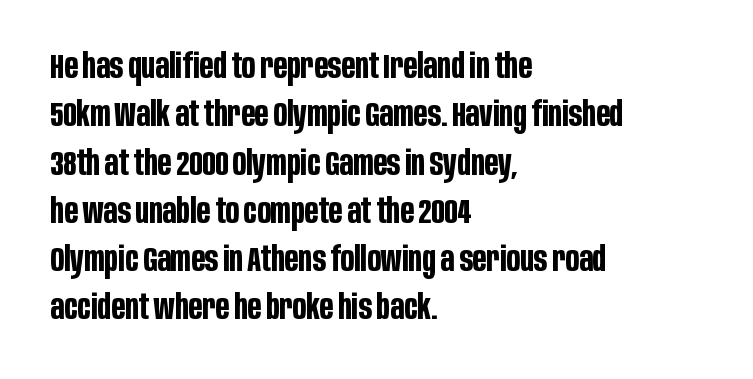
Q: Is the text bold? A: Yes.
Q: Is the text italic (slanted)? A: No, it is upright.
Q: Is the typeface a serif or a sans-serif typeface? A: Sans-serif.
Q: Is the text underlined? A: No.
Q: How is the paragraph aligned? A: Left-aligned.
Q: Is the spacing between letters normal or unusually wide? A: Normal.
Q: Is the spacing between lines tight, normal or loose? A: Normal.
Q: Width (condensed, normal, or wide)? A: Condensed.
Q: Stroke contrast? A: Low.
Q: x-height? A: Large.
Q: Monospaced? A: No.
